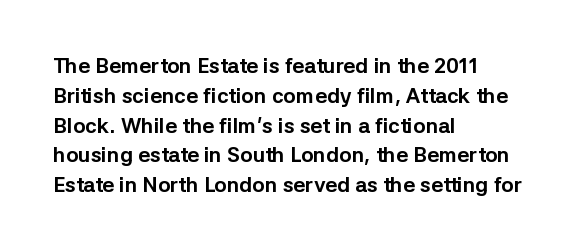
Q: Is the text bold? A: Yes.
Q: Is the text italic (slanted)? A: No, it is upright.
Q: Is the text underlined? A: No.
Q: How is the paragraph aligned? A: Left-aligned.
Q: Is the spacing between letters normal or unusually wide? A: Normal.
Q: Is the spacing between lines tight, normal or loose? A: Normal.
